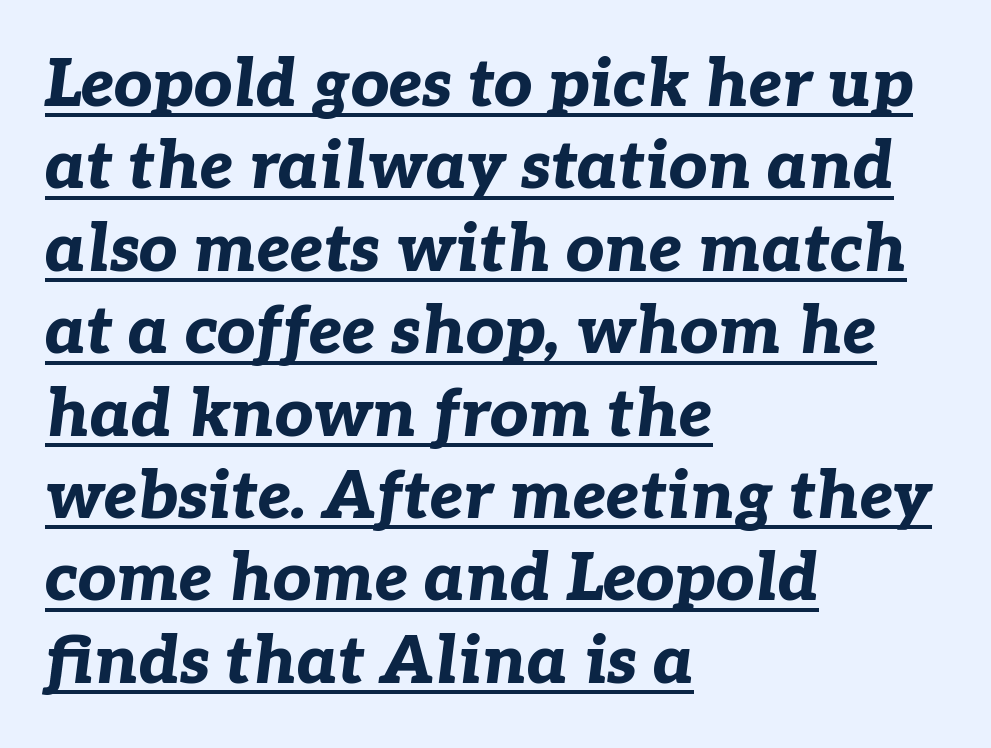
Q: Is the text bold? A: Yes.
Q: Is the text italic (slanted)? A: Yes, it leans right by about 7 degrees.
Q: Is the text underlined? A: Yes.
Q: How is the paragraph aligned? A: Left-aligned.
Q: Is the spacing between letters normal or unusually wide? A: Normal.
Q: Width (condensed, normal, or wide)? A: Normal.
Q: Stroke contrast? A: Low.
Q: x-height? A: Medium.
Q: Monospaced? A: No.
